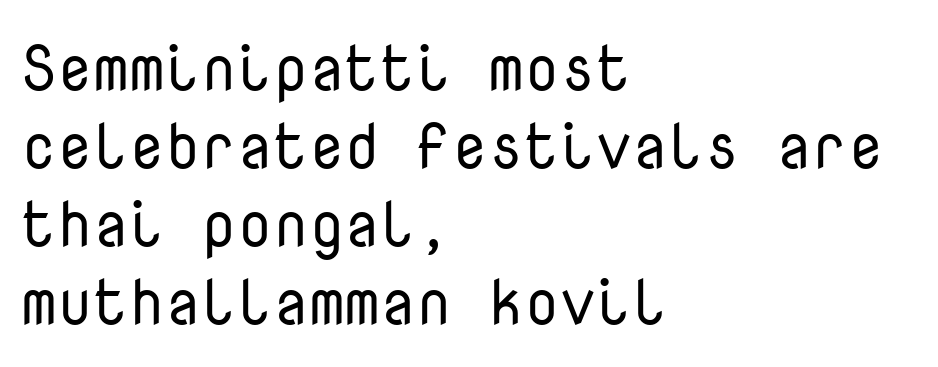
{"serif": "no", "italic": "no", "bold": "no", "weight": "regular", "width": "normal", "stroke_contrast": "low", "x_height": "medium", "monospaced": "yes", "underline": "no", "align": "left", "line_spacing_ratio": 1.22, "letter_spacing": "normal", "letter_spacing_em": 0.0, "glyph_px": 64}
